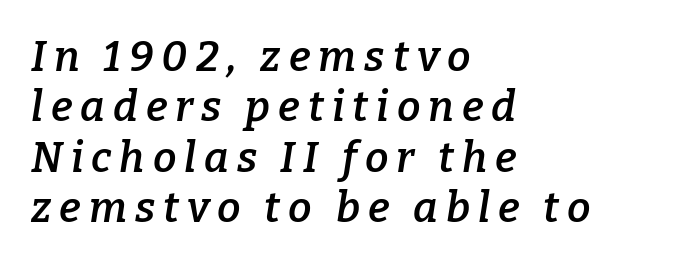
{"serif": "yes", "italic": "yes", "lean": "right", "slant_degrees": 9, "bold": "semi", "weight": "semibold", "width": "normal", "stroke_contrast": "low", "x_height": "medium", "monospaced": "no", "underline": "no", "align": "left", "line_spacing_ratio": 1.2, "glyph_px": 42}
